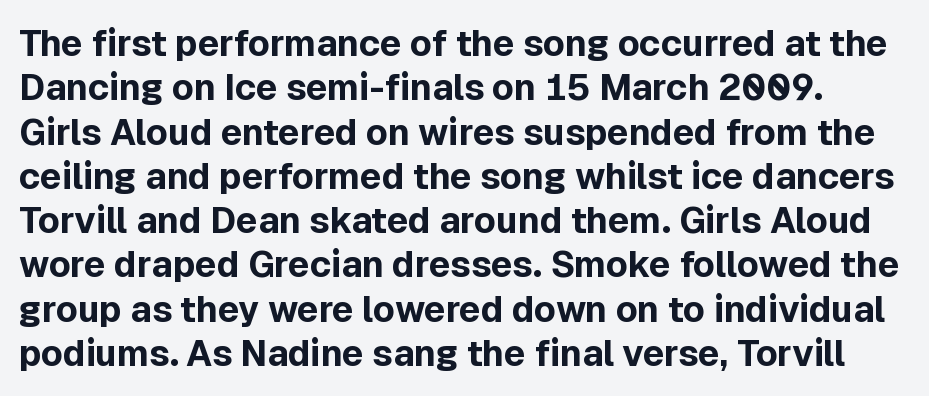
Q: Is the text bold? A: Yes.
Q: Is the text italic (slanted)? A: No, it is upright.
Q: Is the typeface a serif or a sans-serif typeface? A: Sans-serif.
Q: Is the text underlined? A: No.
Q: Is the spacing between letters normal or unusually wide? A: Normal.
Q: Width (condensed, normal, or wide)? A: Normal.
Q: x-height? A: Medium.
Q: Monospaced? A: No.
